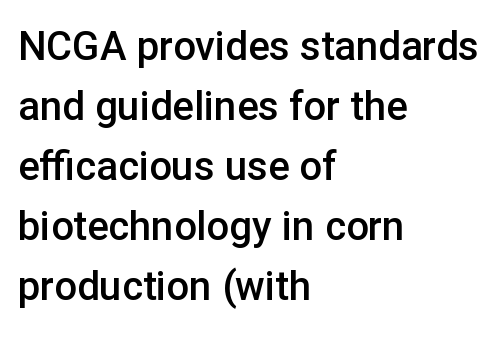
Each letter keeps its own natural width here, so spacing adapts to shape. These lines stack with their left ends in a neat column. Font category for this specimen: sans-serif. On the weight axis this lands at semibold, roughly 600.
